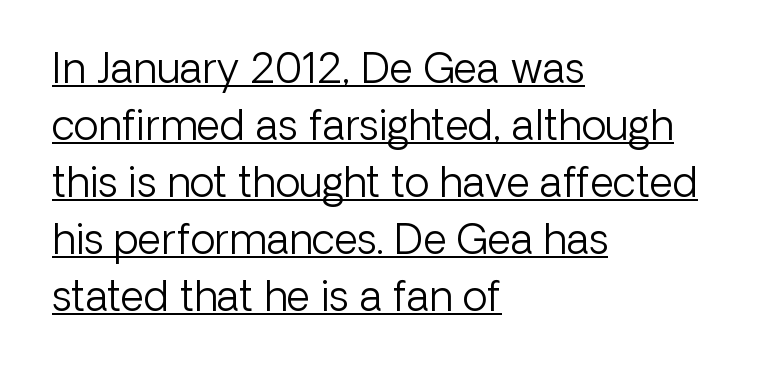
Q: Is the text bold? A: No.
Q: Is the text italic (slanted)? A: No, it is upright.
Q: Is the typeface a serif or a sans-serif typeface? A: Sans-serif.
Q: Is the text underlined? A: Yes.
Q: How is the paragraph aligned? A: Left-aligned.
Q: Is the spacing between letters normal or unusually wide? A: Normal.
Q: Is the spacing between lines tight, normal or loose? A: Normal.
Q: Width (condensed, normal, or wide)? A: Normal.
Q: Stroke contrast? A: Low.
Q: x-height? A: Medium.
Q: Monospaced? A: No.
